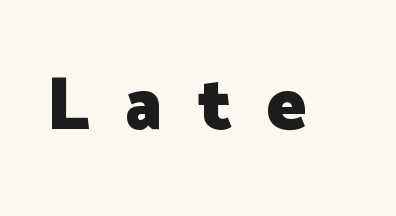
Q: Is the text bold? A: Yes.
Q: Is the text italic (slanted)? A: No, it is upright.
Q: Is the typeface a serif or a sans-serif typeface? A: Sans-serif.
Q: Is the text underlined? A: No.
Q: Is the spacing between letters normal or unusually wide? A: Unusually wide.
Q: Width (condensed, normal, or wide)? A: Normal.
Q: Stroke contrast? A: Low.
Q: x-height? A: Medium.
Q: Monospaced? A: No.
